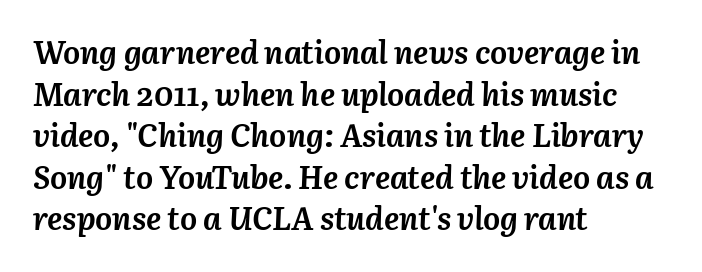
{"italic": "yes", "lean": "right", "slant_degrees": 3, "bold": "yes", "weight": "semibold", "width": "normal", "stroke_contrast": "medium", "x_height": "medium", "monospaced": "no", "underline": "no", "align": "left", "line_spacing": "normal", "line_spacing_ratio": 1.3, "letter_spacing": "normal", "letter_spacing_em": 0.0, "glyph_px": 32}
